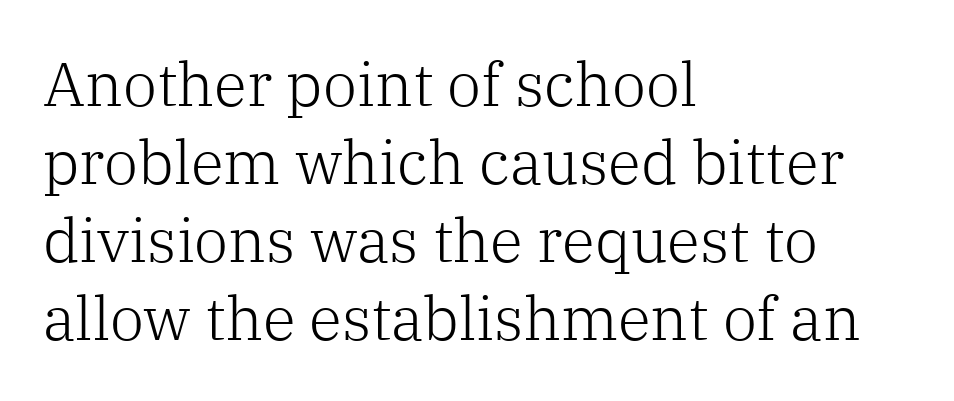
Q: Is the text bold? A: No.
Q: Is the text italic (slanted)? A: No, it is upright.
Q: Is the typeface a serif or a sans-serif typeface? A: Serif.
Q: Is the text underlined? A: No.
Q: How is the paragraph aligned? A: Left-aligned.
Q: Is the spacing between letters normal or unusually wide? A: Normal.
Q: Is the spacing between lines tight, normal or loose? A: Normal.
Q: Width (condensed, normal, or wide)? A: Normal.
Q: Stroke contrast? A: Low.
Q: x-height? A: Medium.
Q: Monospaced? A: No.
